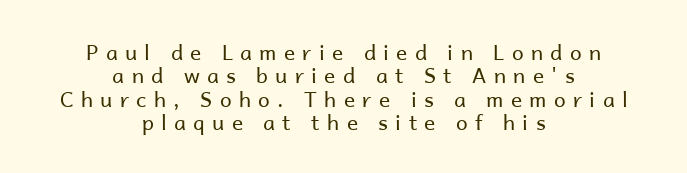
Q: Is the text bold? A: No.
Q: Is the text italic (slanted)? A: No, it is upright.
Q: Is the text underlined? A: No.
Q: How is the paragraph aligned? A: Centered.
Q: Is the spacing between letters normal or unusually wide? A: Unusually wide.
Q: Is the spacing between lines tight, normal or loose? A: Tight.
